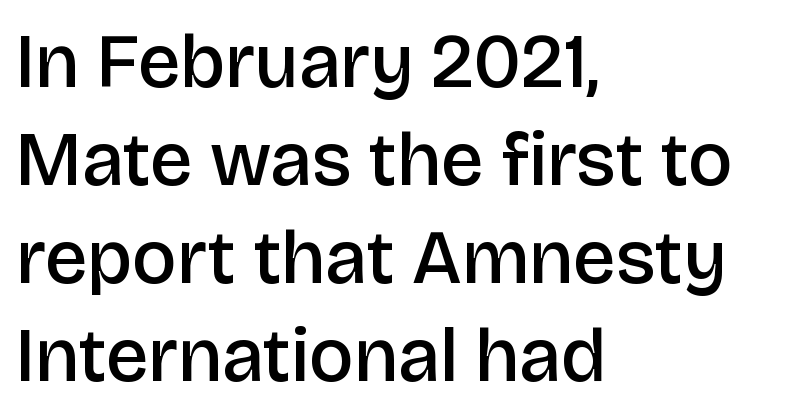
The image shows 76 px semibold sans-serif type, upright; set left-aligned, normal line spacing (1.29x), normal letter spacing, not underlined; low stroke contrast and a large x-height.
